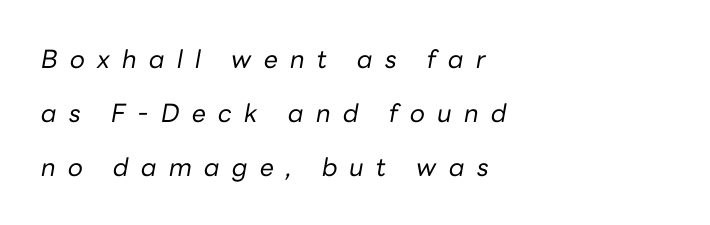
{"italic": "yes", "lean": "right", "slant_degrees": 10, "bold": "no", "underline": "no", "align": "left", "line_spacing": "loose", "line_spacing_ratio": 2.17, "letter_spacing": "wide", "letter_spacing_em": 0.49, "glyph_px": 25}
